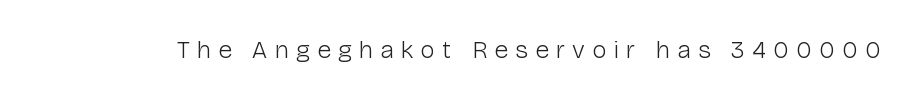
Descender tails drop into unmarked territory. Characters remain perfectly vertical along every line. Weight: not bold — regular or lighter. The rendering inserts visible extra space after every character.
